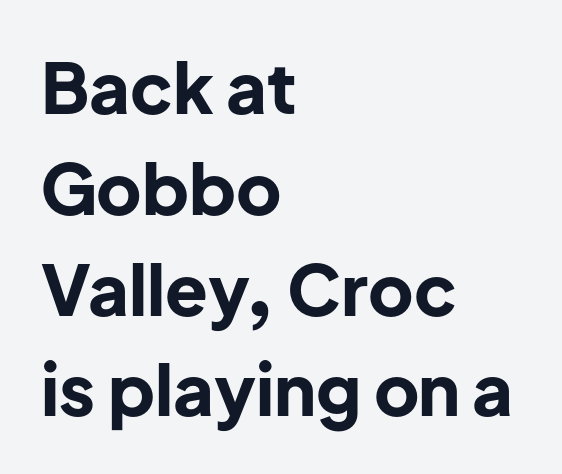
Q: Is the text bold? A: Yes.
Q: Is the text italic (slanted)? A: No, it is upright.
Q: Is the typeface a serif or a sans-serif typeface? A: Sans-serif.
Q: Is the text underlined? A: No.
Q: How is the paragraph aligned? A: Left-aligned.
Q: Is the spacing between letters normal or unusually wide? A: Normal.
Q: Is the spacing between lines tight, normal or loose? A: Normal.
Q: Width (condensed, normal, or wide)? A: Normal.
Q: Stroke contrast? A: Low.
Q: x-height? A: Medium.
Q: Monospaced? A: No.
